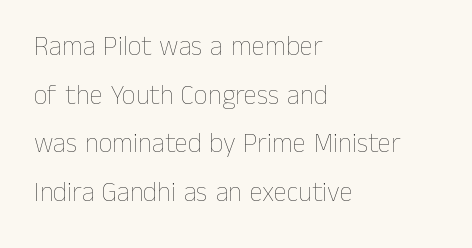
Q: Is the text bold? A: No.
Q: Is the text italic (slanted)? A: No, it is upright.
Q: Is the text underlined? A: No.
Q: How is the paragraph aligned? A: Left-aligned.
Q: Is the spacing between letters normal or unusually wide? A: Normal.
